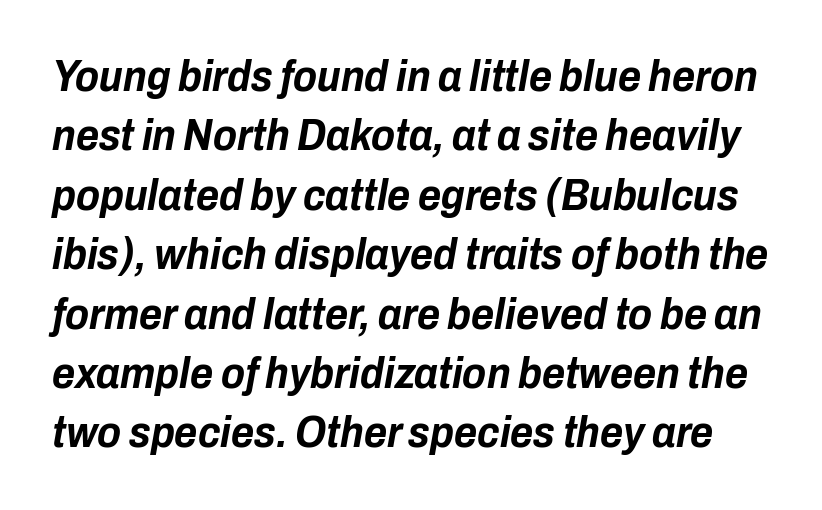
{"italic": "yes", "lean": "right", "slant_degrees": 10, "bold": "yes", "weight": "bold", "width": "condensed", "stroke_contrast": "low", "x_height": "medium", "monospaced": "no", "underline": "no", "line_spacing": "normal", "line_spacing_ratio": 1.35, "letter_spacing": "normal", "letter_spacing_em": 0.0, "glyph_px": 44}
